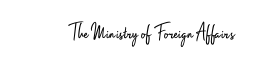
{"bold": "no", "underline": "no", "letter_spacing": "normal", "letter_spacing_em": 0.0, "glyph_px": 22}
